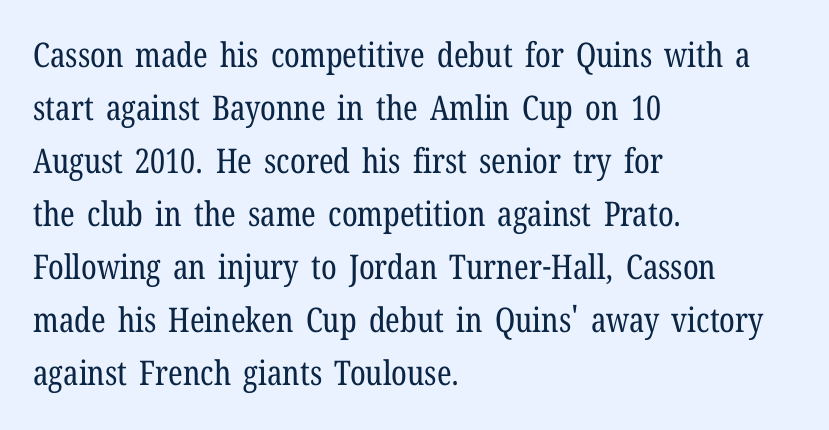
The image shows 34 px regular-weight, condensed serif type, upright; set left-aligned, normal line spacing (1.56x), normal letter spacing, not underlined; low stroke contrast and a medium x-height.
